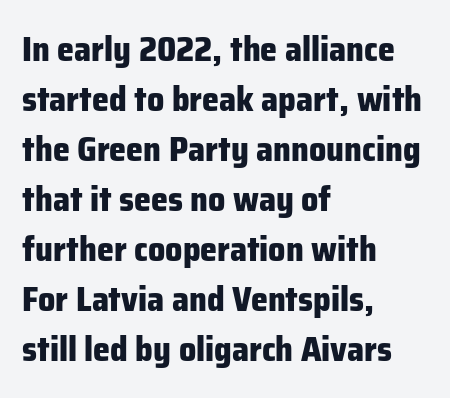
The image shows 34 px heavy sans-serif type, upright; set left-aligned, normal line spacing (1.47x), normal letter spacing, not underlined; low stroke contrast and a medium x-height.
